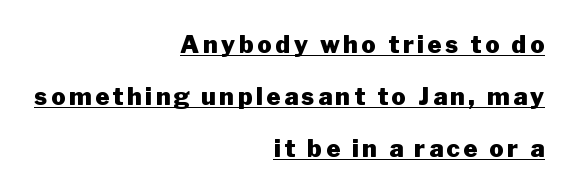
{"italic": "no", "bold": "yes", "underline": "yes", "align": "right", "line_spacing": "loose", "line_spacing_ratio": 2.16, "glyph_px": 24}
